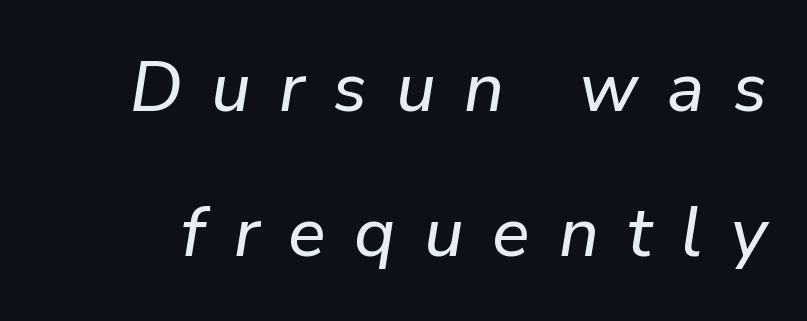
This sample has the flowing, uneven cadence of proportional lettering. In terms of letterspacing, this is a distinctly airy, spread setting. Vertical spacing — loose. The area under the type is left untouched.
